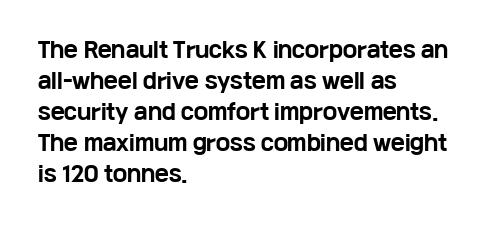
{"italic": "no", "bold": "yes", "underline": "no", "align": "left", "line_spacing": "normal", "line_spacing_ratio": 1.48, "letter_spacing": "normal", "letter_spacing_em": 0.0, "glyph_px": 21}
